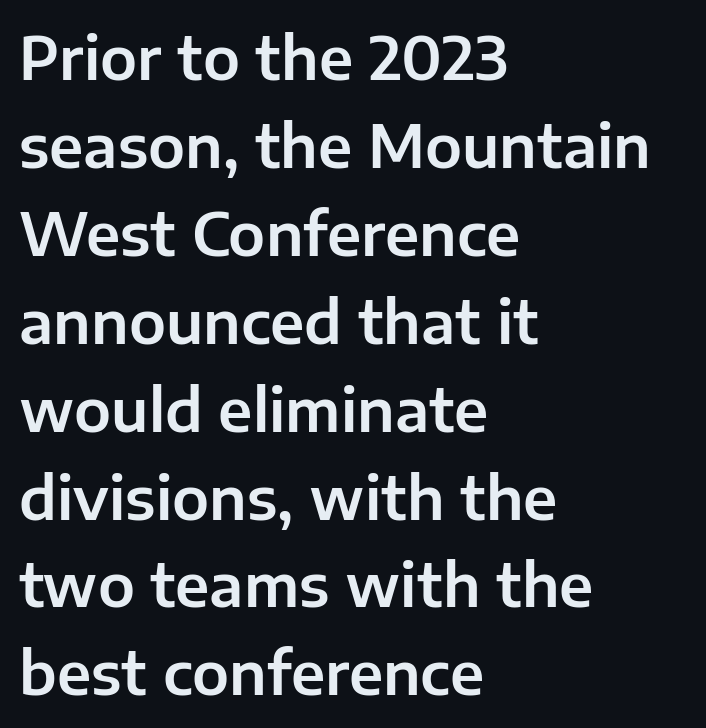
The image shows 59 px sans-serif type, upright; set left-aligned, normal line spacing (1.49x), normal letter spacing, not underlined; low stroke contrast and a medium x-height.
